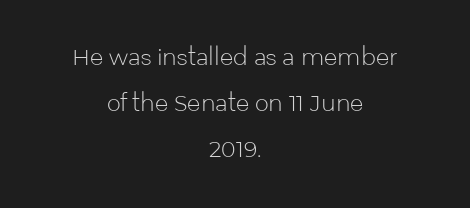
{"italic": "no", "bold": "no", "underline": "no", "align": "center", "line_spacing": "loose", "line_spacing_ratio": 2.09, "letter_spacing": "normal", "letter_spacing_em": 0.0, "glyph_px": 22}
